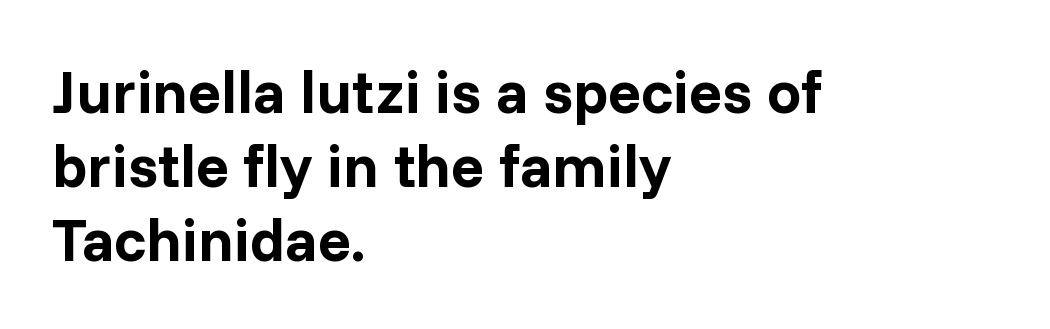
This rendering features lettering with no underline. You could call the tracking neutral — neither tight nor loose. It's the straight-up-and-down kind of type. Do the characters align in a grid? No, the font is proportional.
